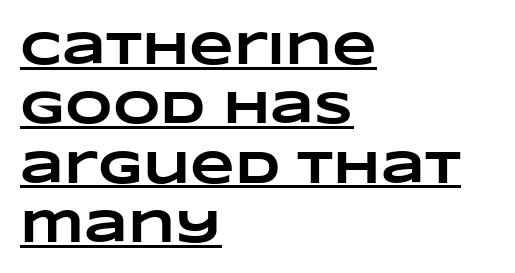
{"bold": "yes", "weight": "heavy", "width": "wide", "stroke_contrast": "low", "x_height": "large", "monospaced": "no", "underline": "yes", "align": "left", "line_spacing": "normal", "line_spacing_ratio": 1.29, "letter_spacing": "normal", "letter_spacing_em": 0.0, "glyph_px": 46}
